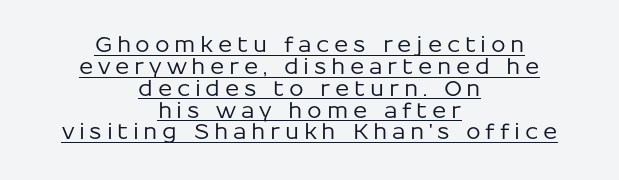
{"italic": "no", "underline": "yes", "align": "center", "line_spacing": "tight", "line_spacing_ratio": 1.04, "letter_spacing": "wide", "letter_spacing_em": 0.22, "glyph_px": 21}
